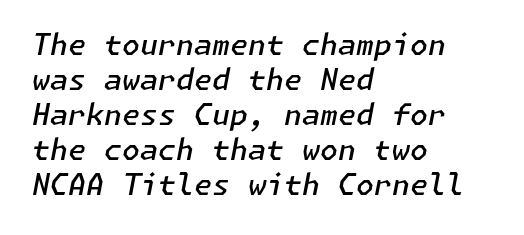
{"italic": "yes", "lean": "right", "slant_degrees": 11, "bold": "semi", "weight": "semibold", "width": "normal", "stroke_contrast": "low", "x_height": "medium", "underline": "no", "align": "left", "line_spacing_ratio": 1.21, "letter_spacing": "normal", "letter_spacing_em": 0.0, "glyph_px": 29}
